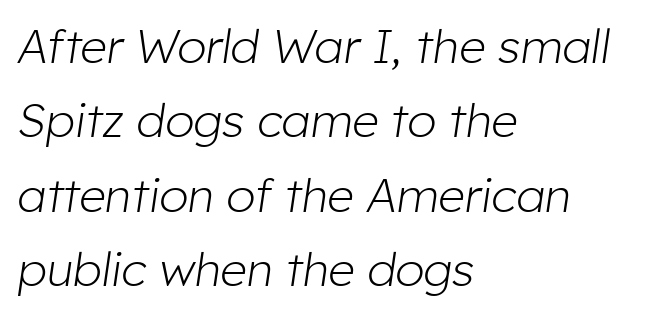
Q: Is the text bold? A: No.
Q: Is the text italic (slanted)? A: Yes, it leans right by about 8 degrees.
Q: Is the text underlined? A: No.
Q: How is the paragraph aligned? A: Left-aligned.
Q: Is the spacing between letters normal or unusually wide? A: Normal.
Q: Is the spacing between lines tight, normal or loose? A: Normal.
Q: Width (condensed, normal, or wide)? A: Normal.
Q: Stroke contrast? A: Low.
Q: x-height? A: Medium.
Q: Monospaced? A: No.
